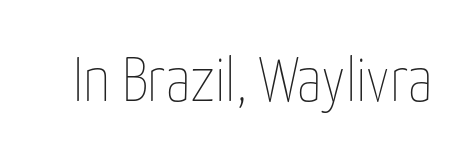
{"italic": "no", "bold": "no", "weight": "thin", "width": "condensed", "stroke_contrast": "low", "x_height": "medium", "monospaced": "no", "underline": "no", "letter_spacing": "normal", "letter_spacing_em": 0.0, "glyph_px": 63}
